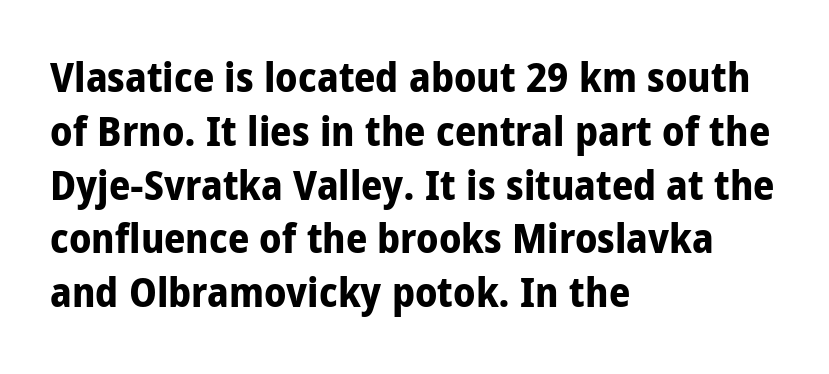
The image shows 42 px bold, condensed sans-serif type, upright; set left-aligned, normal line spacing (1.28x), normal letter spacing, not underlined; low stroke contrast and a large x-height.
